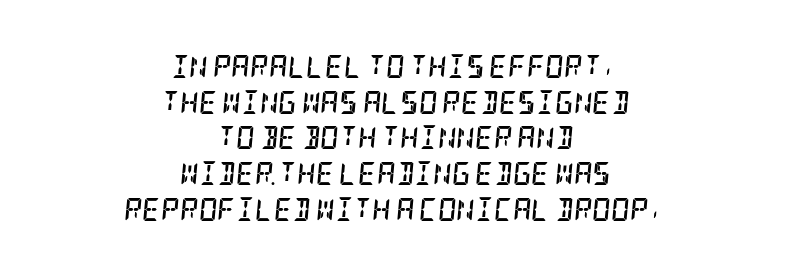
Q: Is the text bold? A: Yes.
Q: Is the text italic (slanted)? A: Yes, it leans right by about 5 degrees.
Q: Is the text underlined? A: No.
Q: How is the paragraph aligned? A: Centered.
Q: Is the spacing between letters normal or unusually wide? A: Normal.
Q: Is the spacing between lines tight, normal or loose? A: Normal.
